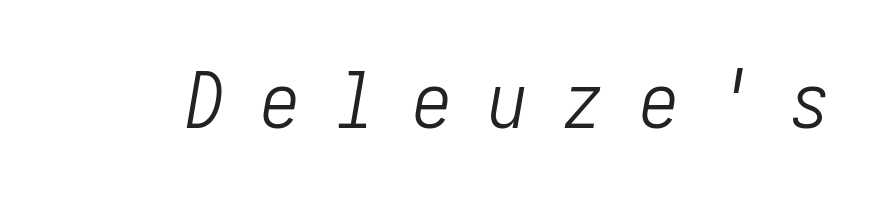
{"italic": "yes", "lean": "right", "slant_degrees": 10, "bold": "no", "weight": "light", "width": "condensed", "stroke_contrast": "low", "x_height": "medium", "underline": "no", "letter_spacing": "wide", "letter_spacing_em": 0.47, "glyph_px": 78}
